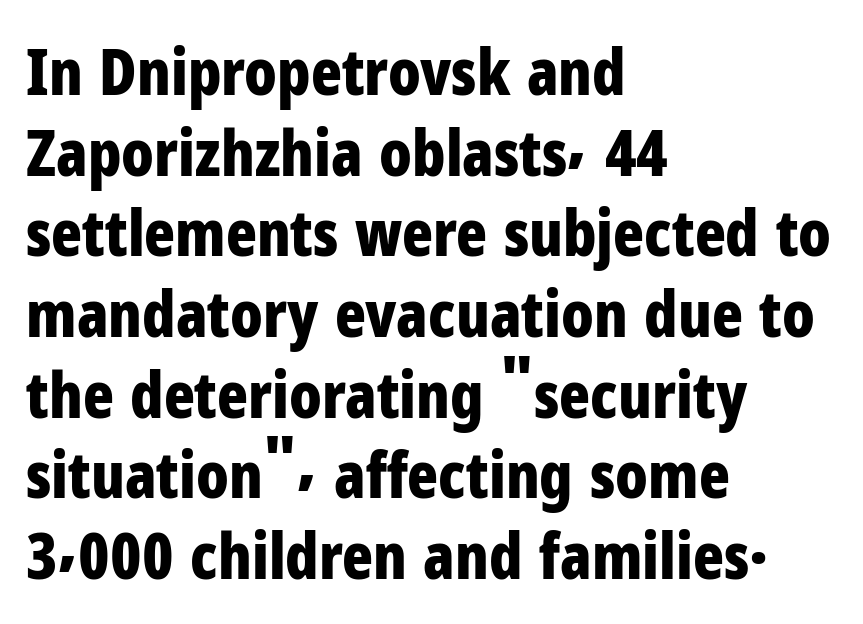
Q: Is the text bold? A: Yes.
Q: Is the text italic (slanted)? A: No, it is upright.
Q: Is the typeface a serif or a sans-serif typeface? A: Sans-serif.
Q: Is the text underlined? A: No.
Q: How is the paragraph aligned? A: Left-aligned.
Q: Is the spacing between letters normal or unusually wide? A: Normal.
Q: Is the spacing between lines tight, normal or loose? A: Normal.
Q: Width (condensed, normal, or wide)? A: Condensed.
Q: Stroke contrast? A: Low.
Q: x-height? A: Medium.
Q: Monospaced? A: No.
